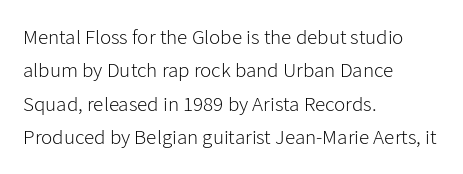
The image shows 21 px text type, upright; set left-aligned, normal line spacing (1.59x), normal letter spacing, not underlined.
